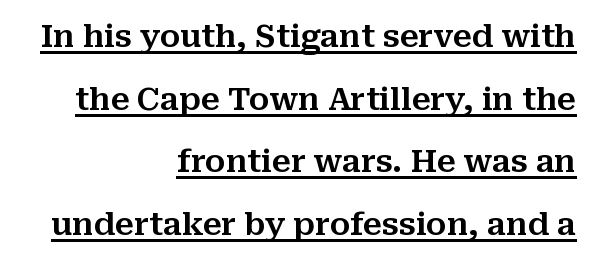
This sample has the flowing, uneven cadence of proportional lettering. The space between consecutive lines is lavish. Characters remain perfectly vertical along every line. You can see a thin bar hugging the bottom of the glyphs.
